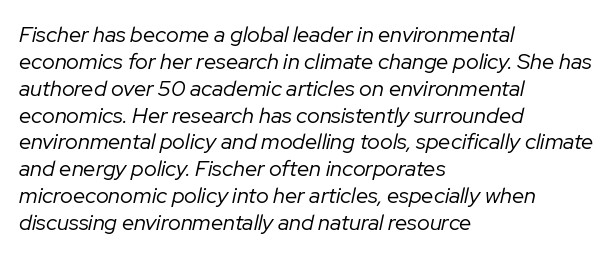
The image shows 22 px text type, italic (leaning right); set left-aligned, line spacing 1.22x, normal letter spacing, not underlined.
